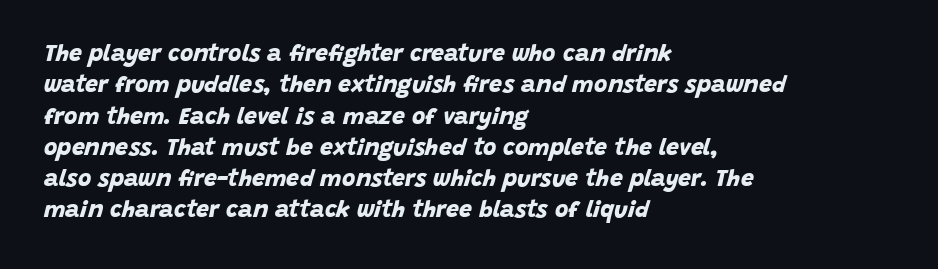
The image shows 23 px bold type; set left-aligned, normal line spacing (1.36x), normal letter spacing, not underlined.
